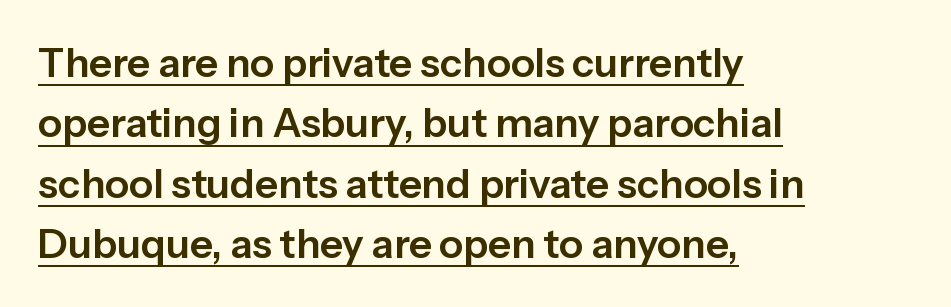
Character widths vary here, with narrow letters taking less room than wide ones. The lettering is marked with a stroke running underneath it. Horizontal bands of white between lines are of average thickness. Each line starts at the same left margin while the right side varies. A typesetter would mark this as roman, not italic.
